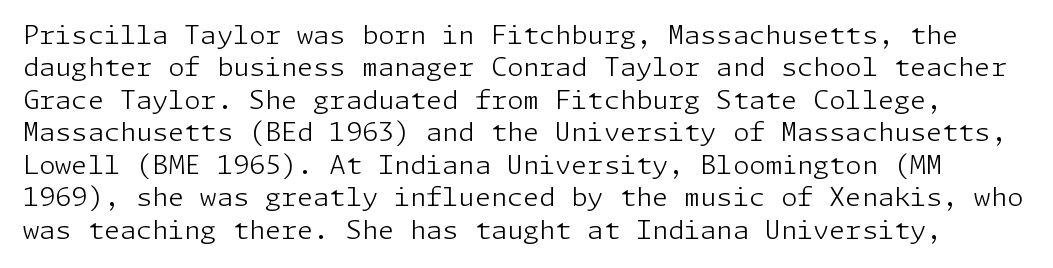
The image shows 26 px text type, upright; set normal line spacing (1.25x), normal letter spacing, not underlined.
